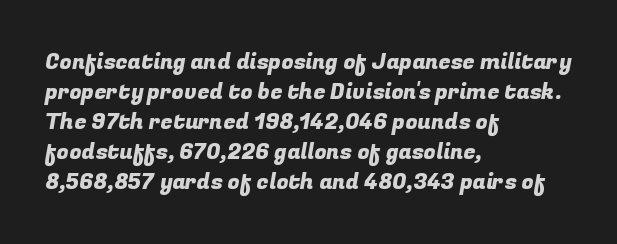
Q: Is the text underlined? A: No.
Q: How is the paragraph aligned? A: Left-aligned.
Q: Is the spacing between letters normal or unusually wide? A: Normal.
Q: Is the spacing between lines tight, normal or loose? A: Normal.
